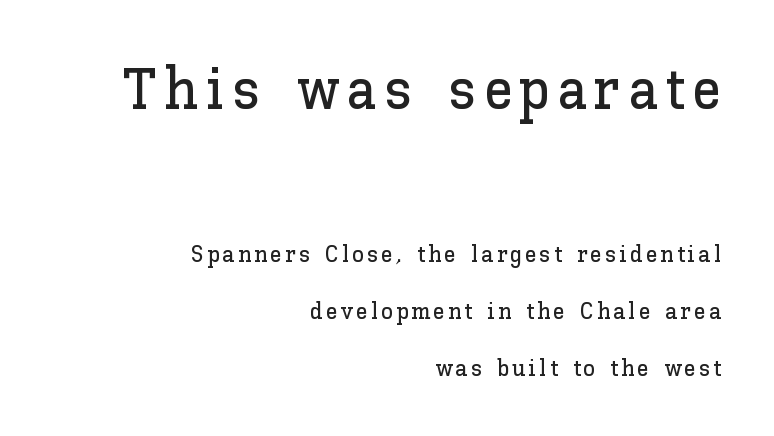
The image shows 59 px text type, upright; set right-aligned, loose line spacing (2.36x), not underlined; the first (top) block is 2.46x larger; low stroke contrast and a medium x-height.
